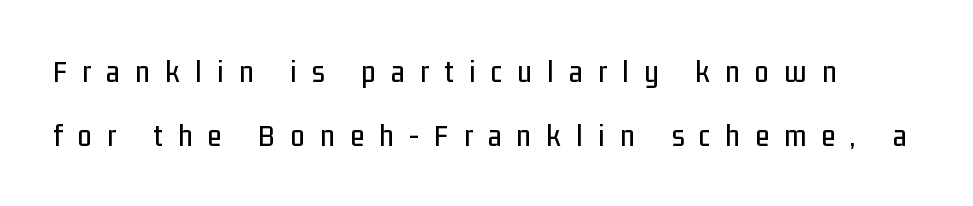
{"serif": "no", "italic": "no", "width": "condensed", "stroke_contrast": "low", "x_height": "medium", "monospaced": "no", "underline": "no", "line_spacing": "loose", "line_spacing_ratio": 1.99, "letter_spacing": "wide", "letter_spacing_em": 0.48, "glyph_px": 32}
